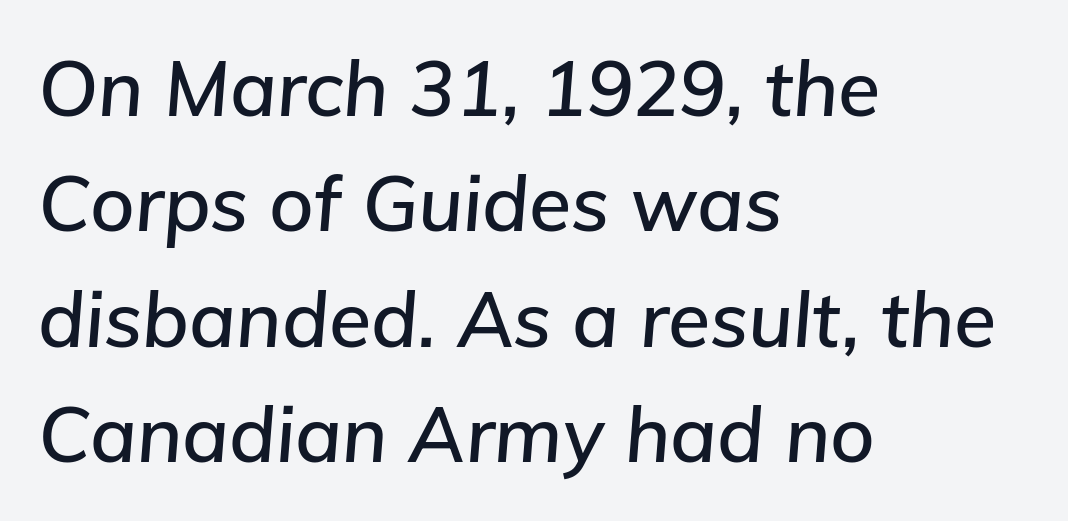
The image shows 77 px text type, italic (leaning right); set left-aligned, normal line spacing (1.5x), normal letter spacing, not underlined; low stroke contrast and a medium x-height.
